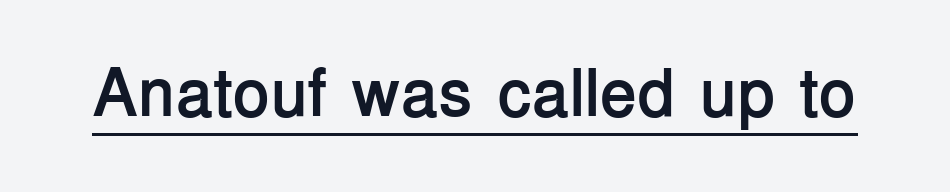
Here the designer chose a conventional face with non-uniform glyph widths. It's the straight-up-and-down kind of type. Check where the strokes stop: nothing finishes them off — pure sans. Typesetter's note: full bold, strokes at maximum text heaviness. Short note: letters normally spaced. The rendering uses the underline text-decoration.
